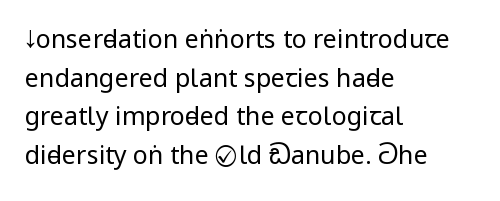
Q: Is the text bold? A: No.
Q: Is the text italic (slanted)? A: No, it is upright.
Q: Is the text underlined? A: No.
Q: How is the paragraph aligned? A: Left-aligned.
Q: Is the spacing between letters normal or unusually wide? A: Normal.
Q: Is the spacing between lines tight, normal or loose? A: Normal.
